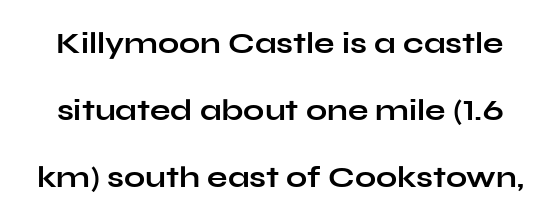
{"serif": "no", "italic": "no", "bold": "yes", "weight": "bold", "width": "wide", "stroke_contrast": "low", "x_height": "medium", "monospaced": "no", "underline": "no", "line_spacing": "loose", "line_spacing_ratio": 2.24, "letter_spacing": "normal", "letter_spacing_em": 0.0, "glyph_px": 30}
